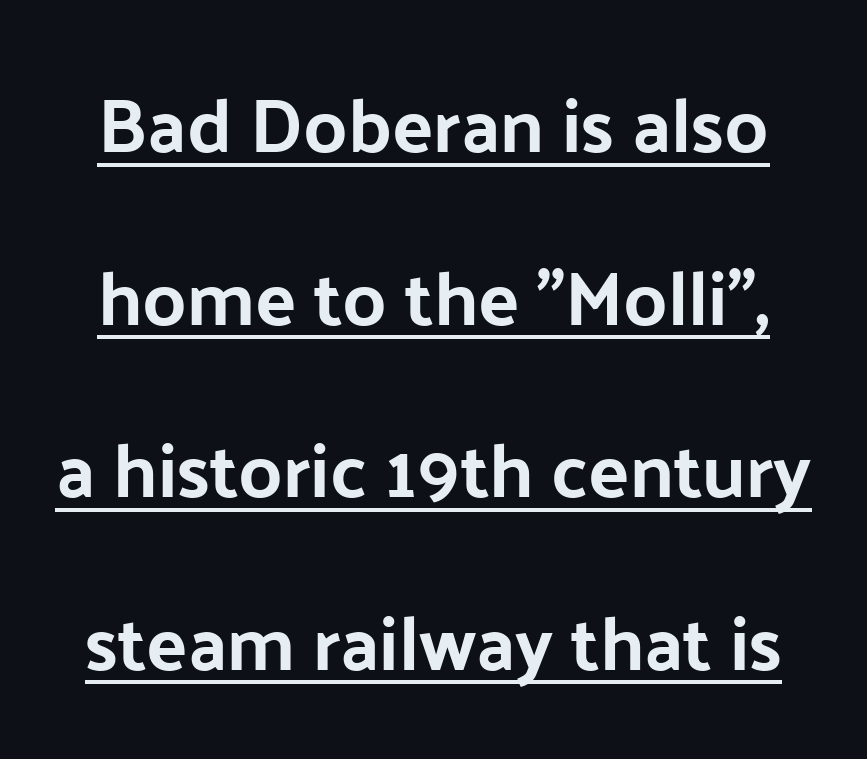
The image shows 76 px bold sans-serif type, upright; set loose line spacing (2.27x), normal letter spacing, underlined; low stroke contrast and a medium x-height.
